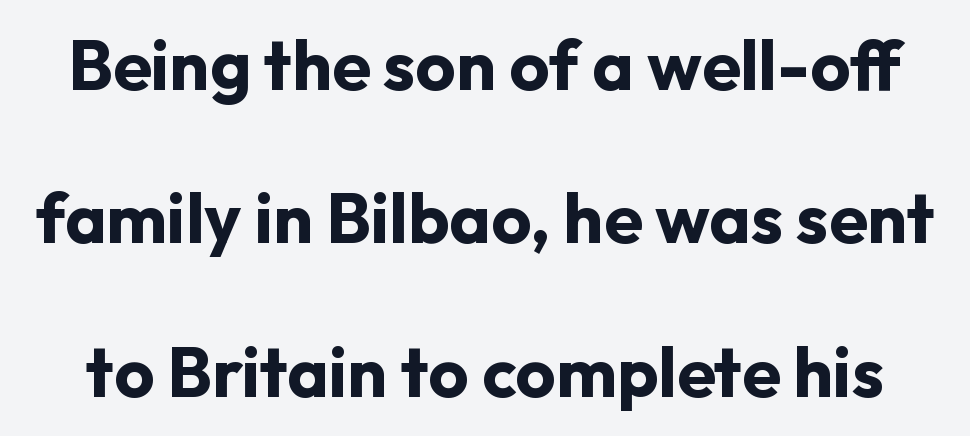
Q: Is the text bold? A: Yes.
Q: Is the text italic (slanted)? A: No, it is upright.
Q: Is the typeface a serif or a sans-serif typeface? A: Sans-serif.
Q: Is the text underlined? A: No.
Q: Is the spacing between letters normal or unusually wide? A: Normal.
Q: Is the spacing between lines tight, normal or loose? A: Loose.
Q: Width (condensed, normal, or wide)? A: Normal.
Q: Stroke contrast? A: Low.
Q: x-height? A: Medium.
Q: Monospaced? A: No.
